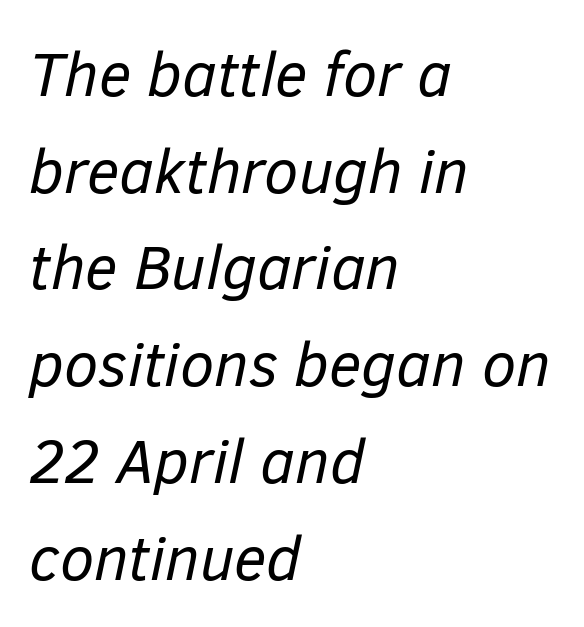
{"italic": "yes", "lean": "right", "slant_degrees": 12, "bold": "no", "weight": "regular", "width": "normal", "stroke_contrast": "low", "x_height": "medium", "monospaced": "no", "underline": "no", "align": "left", "line_spacing": "normal", "line_spacing_ratio": 1.56, "letter_spacing": "normal", "letter_spacing_em": 0.0, "glyph_px": 62}
